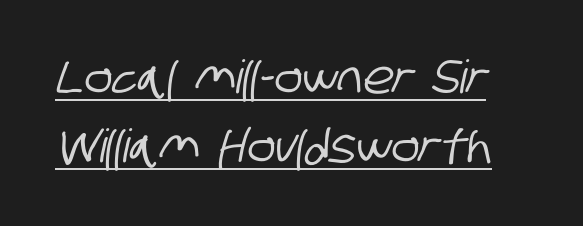
{"serif": "no", "width": "condensed", "stroke_contrast": "low", "x_height": "large", "monospaced": "no", "underline": "yes", "line_spacing": "normal", "line_spacing_ratio": 1.5, "letter_spacing": "normal", "letter_spacing_em": 0.0, "glyph_px": 46}
